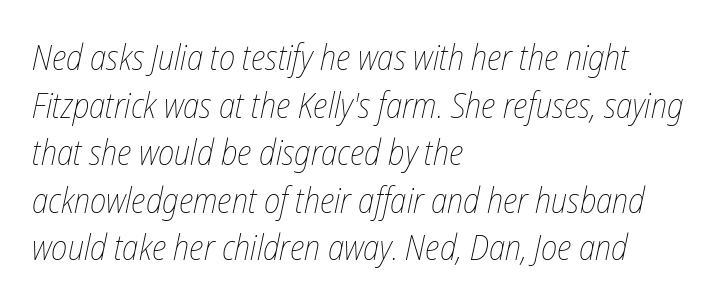
Q: Is the text bold? A: No.
Q: Is the text italic (slanted)? A: Yes, it leans right by about 12 degrees.
Q: Is the text underlined? A: No.
Q: How is the paragraph aligned? A: Left-aligned.
Q: Is the spacing between letters normal or unusually wide? A: Normal.
Q: Is the spacing between lines tight, normal or loose? A: Normal.
Q: Width (condensed, normal, or wide)? A: Condensed.
Q: Stroke contrast? A: Low.
Q: x-height? A: Medium.
Q: Monospaced? A: No.
